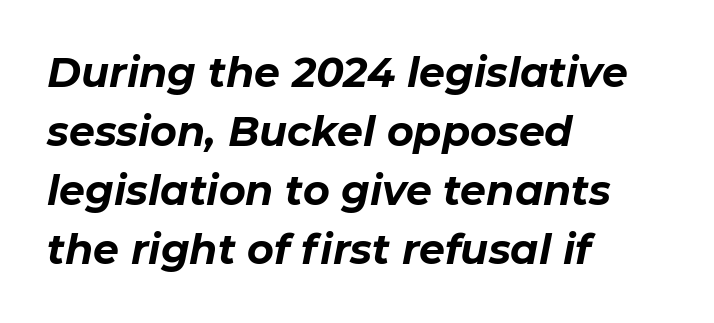
The image shows 41 px bold type, italic (leaning right); set left-aligned, normal line spacing (1.44x), normal letter spacing, not underlined; low stroke contrast and a medium x-height.
